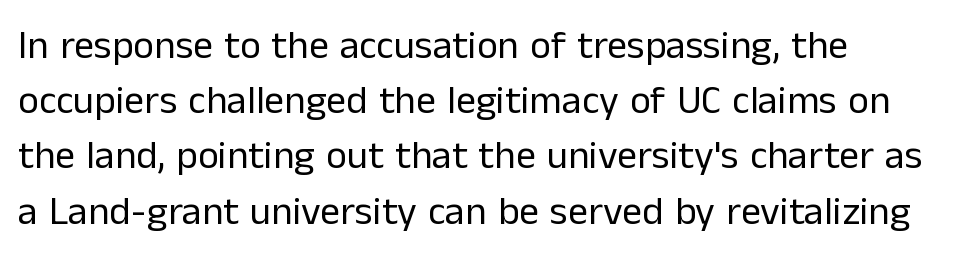
The image shows 40 px regular-weight sans-serif type, upright; set left-aligned, normal line spacing (1.38x), normal letter spacing, not underlined; low stroke contrast and a medium x-height.
